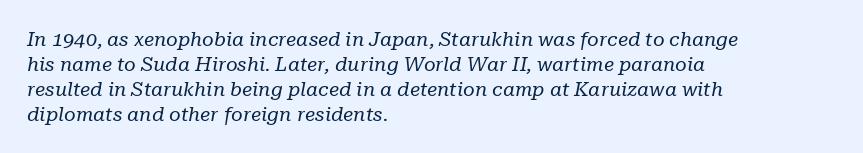
The image shows 20 px text type, italic (leaning right); set left-aligned, normal line spacing (1.25x), normal letter spacing, not underlined.
